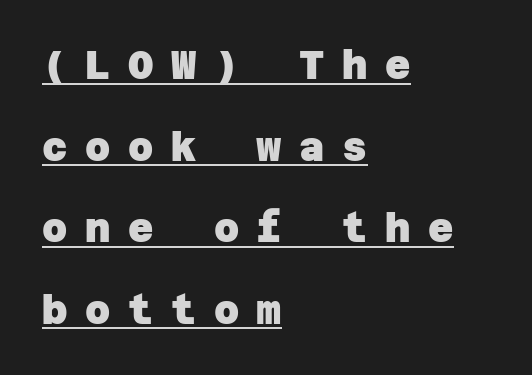
The image shows 39 px heavy sans-serif type; set left-aligned, loose line spacing (2.09x), unusually wide letter spacing (+0.45 em), underlined; low stroke contrast and a large x-height.
